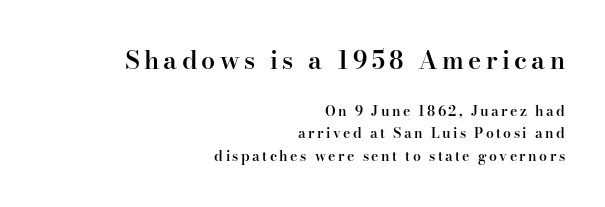
{"italic": "no", "bold": "semi", "underline": "no", "align": "right", "line_spacing": "normal", "line_spacing_ratio": 1.6, "larger_block": "first", "size_ratio": 1.79, "glyph_px": 25}
